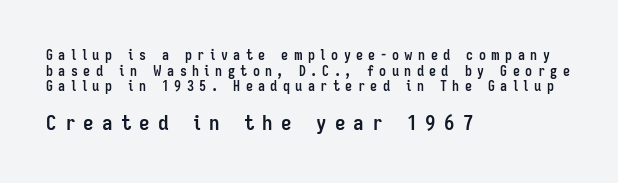
The block sitting lower on the canvas is the one with enlarged characters. Weight check: bold — yes, fully. Layout note: lines flush left. Tracking value appears strongly positive — letters spread wide. Unlike italic type, these characters show no tilt at all. The specimen omits any rule beneath the text block's lines.
